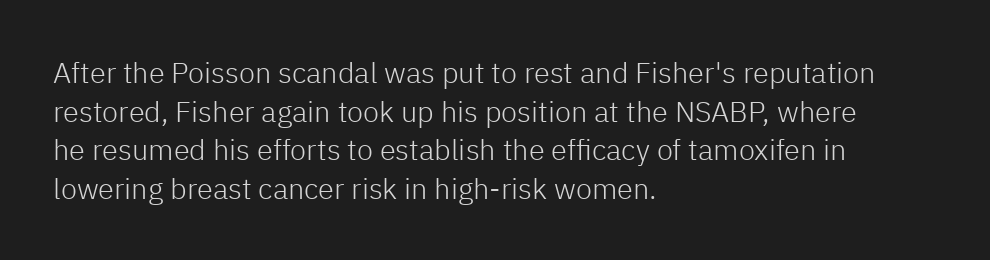
Leading matches the norm, producing a regular column. No chunkiness to these letters — they're not bold. Style check: upright. The rendering uses natural spacing where letterforms have individual widths.
